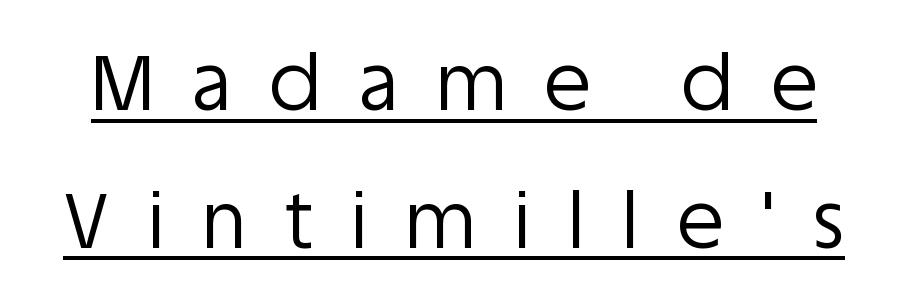
The image shows 76 px regular-weight sans-serif type, upright; set line spacing 1.81x, unusually wide letter spacing (+0.5 em), underlined; low stroke contrast and a large x-height.
